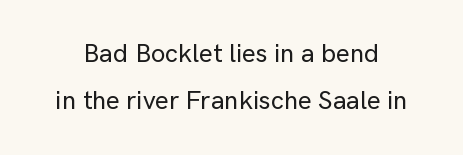
Q: Is the text italic (slanted)? A: No, it is upright.
Q: Is the text underlined? A: No.
Q: Is the spacing between letters normal or unusually wide? A: Normal.
